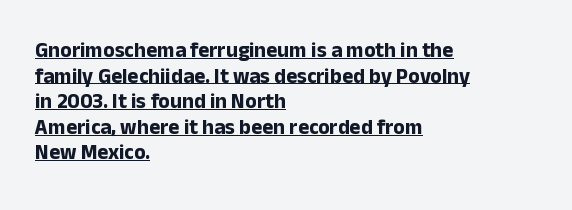
Q: Is the text bold? A: Yes.
Q: Is the text italic (slanted)? A: No, it is upright.
Q: Is the text underlined? A: Yes.
Q: How is the paragraph aligned? A: Left-aligned.
Q: Is the spacing between letters normal or unusually wide? A: Normal.
